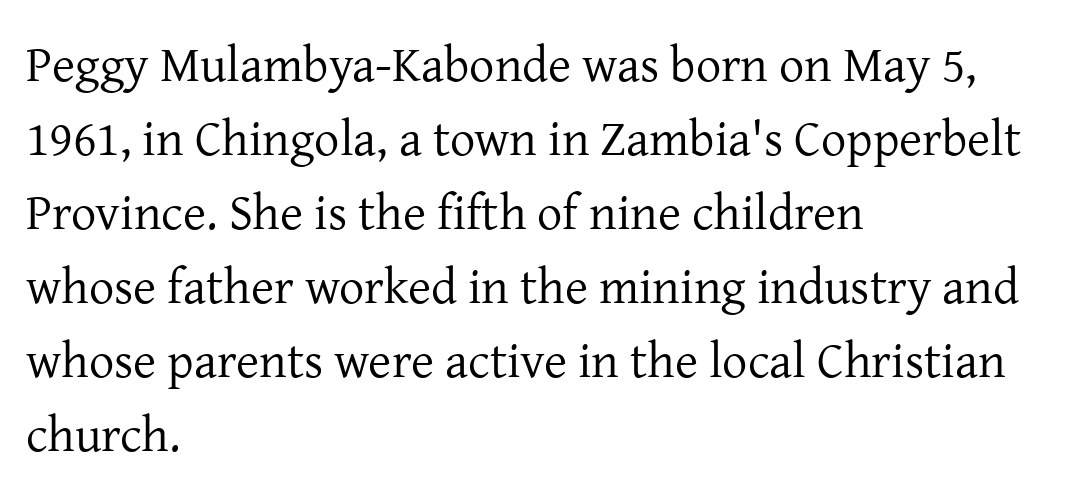
The image shows 50 px regular-weight serif type, upright; set left-aligned, normal line spacing (1.48x), normal letter spacing, not underlined; low stroke contrast and a medium x-height.
